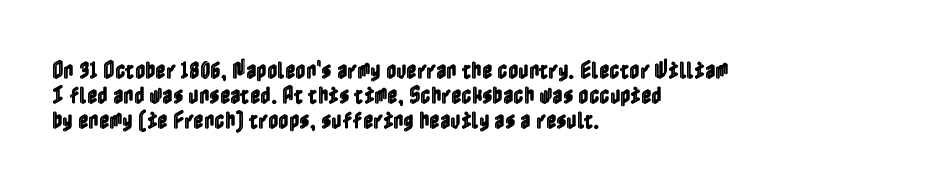
Q: Is the text italic (slanted)? A: No, it is upright.
Q: Is the text underlined? A: No.
Q: How is the paragraph aligned? A: Left-aligned.
Q: Is the spacing between letters normal or unusually wide? A: Normal.
Q: Is the spacing between lines tight, normal or loose? A: Normal.
